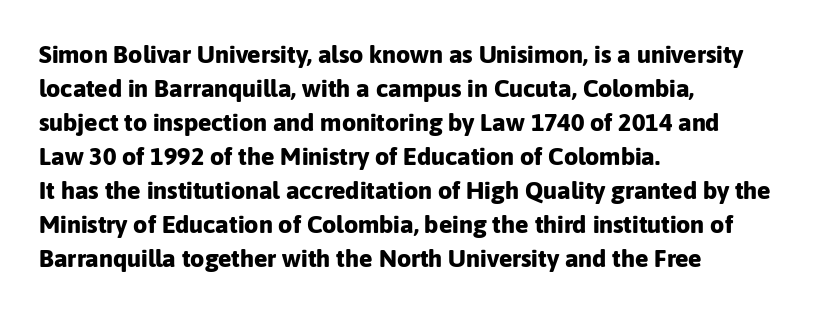
The image shows 25 px bold type, upright; set left-aligned, normal line spacing (1.36x), normal letter spacing, not underlined.
